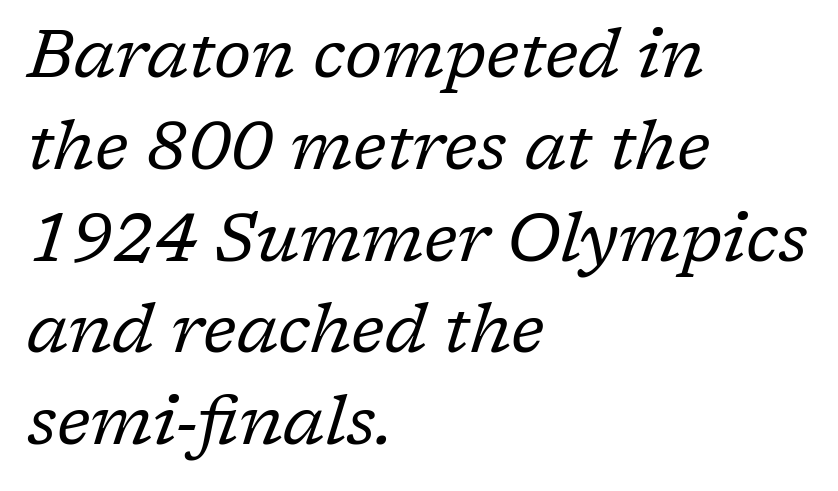
Q: Is the text bold? A: No.
Q: Is the text italic (slanted)? A: Yes, it leans right by about 17 degrees.
Q: Is the typeface a serif or a sans-serif typeface? A: Serif.
Q: Is the text underlined? A: No.
Q: How is the paragraph aligned? A: Left-aligned.
Q: Is the spacing between letters normal or unusually wide? A: Normal.
Q: Is the spacing between lines tight, normal or loose? A: Normal.
Q: Width (condensed, normal, or wide)? A: Normal.
Q: Stroke contrast? A: Low.
Q: x-height? A: Medium.
Q: Monospaced? A: No.
